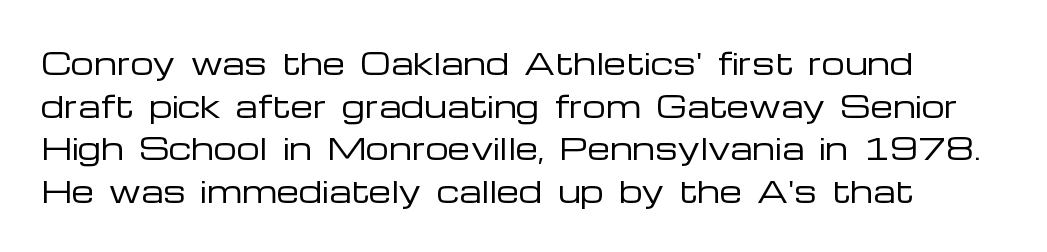
The specimen reads as upright at a glance. What stands out about the letter spacing? Nothing — it is the standard amount. The passage shown is typed in a proportional face where columns would drift. In terms of leading, this rendering sits right in the middle. Vertical stems look standard width or narrower in stroke. The designer went with a sans here, leaving each stem footless.
